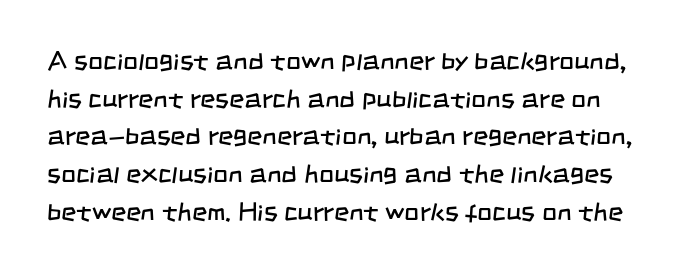
Q: Is the text bold? A: No.
Q: Is the text underlined? A: No.
Q: Is the spacing between letters normal or unusually wide? A: Normal.
Q: Is the spacing between lines tight, normal or loose? A: Normal.
